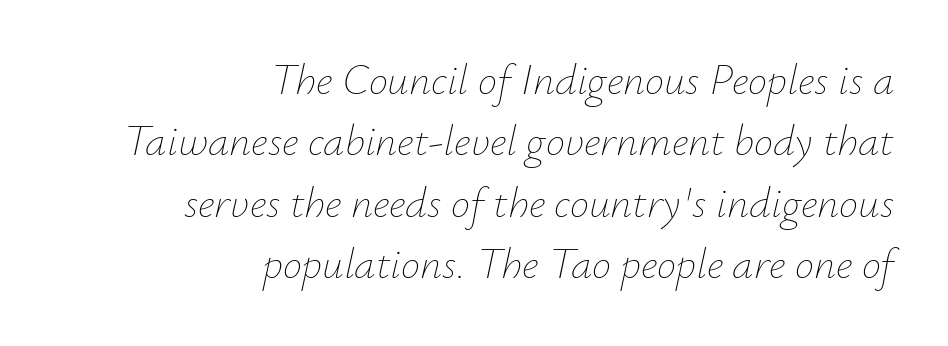
The lines are quadded right. The font sits on the lighter half of the weight spectrum, regular included. Proportional: the letters do not fall into vertical columns. The tracking reads as untouched default to a designer's eye. An italicized treatment has been applied to the whole sample.
